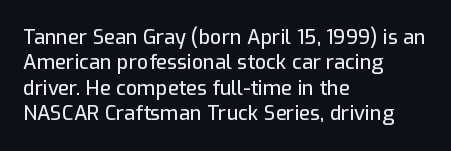
Layout note: lines flush left. The zone under the glyphs is completely vacant. The gaps between neighbouring characters are ordinary and unremarkable. Ascenders rise straight up at ninety degrees. Leading matches the norm, producing a regular column.
